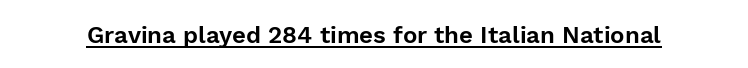
The image shows 24 px text type, upright; set normal letter spacing, underlined.
